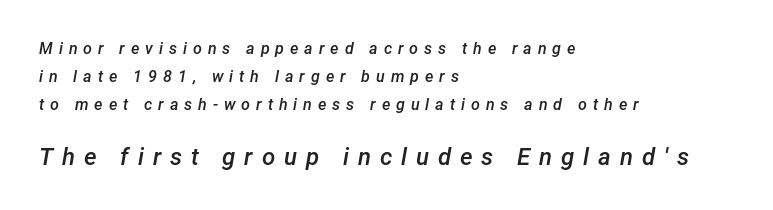
The image shows 24 px text type, italic (leaning right); set left-aligned, line spacing 1.74x, unusually wide letter spacing (+0.37 em), not underlined; the second (bottom) block is 1.5x larger.
